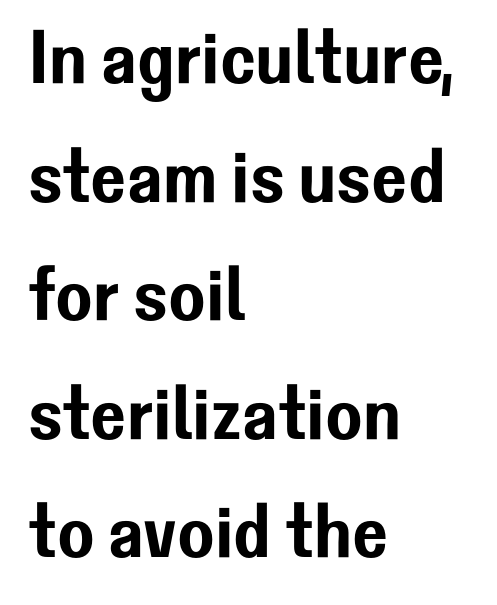
{"serif": "no", "italic": "no", "width": "normal", "stroke_contrast": "low", "x_height": "medium", "monospaced": "no", "underline": "no", "align": "left", "line_spacing": "normal", "line_spacing_ratio": 1.56, "letter_spacing": "normal", "letter_spacing_em": 0.0, "glyph_px": 76}
